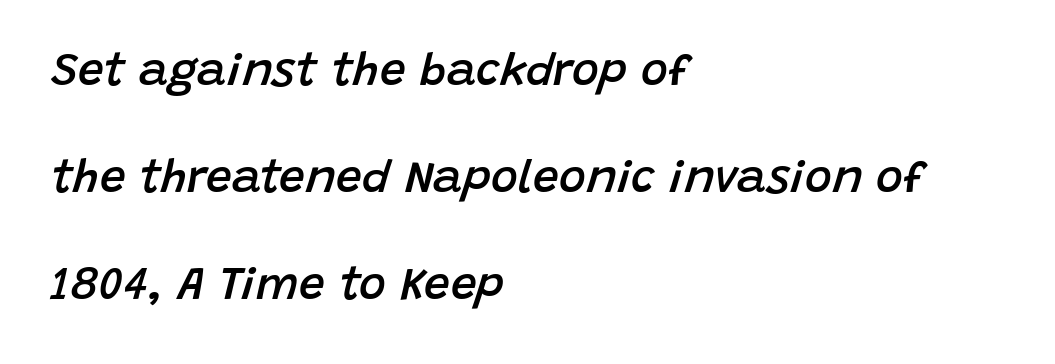
The image shows 46 px semibold type, italic (leaning right); set left-aligned, loose line spacing (2.33x), normal letter spacing, not underlined; low stroke contrast and a large x-height.
